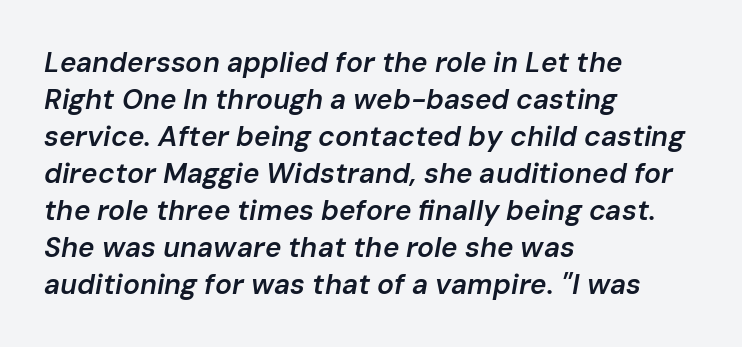
Q: Is the text bold? A: Semi-bold.
Q: Is the text italic (slanted)? A: Yes, it leans right by about 10 degrees.
Q: Is the text underlined? A: No.
Q: How is the paragraph aligned? A: Left-aligned.
Q: Is the spacing between letters normal or unusually wide? A: Normal.
Q: Is the spacing between lines tight, normal or loose? A: Normal.
Q: Width (condensed, normal, or wide)? A: Normal.
Q: Stroke contrast? A: Low.
Q: x-height? A: Medium.
Q: Monospaced? A: No.
